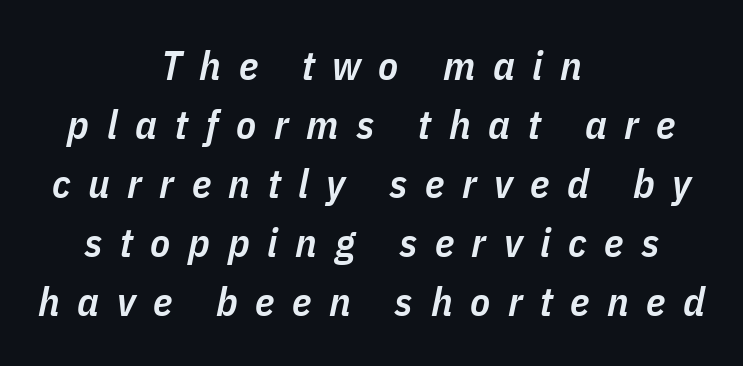
The image shows 41 px semibold, condensed type, italic (leaning right); set centered, normal line spacing (1.44x), unusually wide letter spacing (+0.43 em), not underlined; low stroke contrast and a medium x-height.
